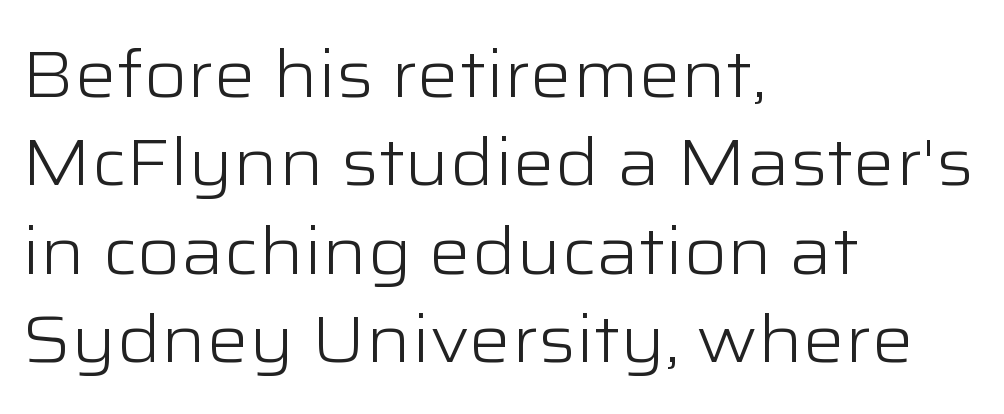
{"serif": "no", "italic": "no", "bold": "no", "weight": "light", "width": "wide", "stroke_contrast": "low", "x_height": "medium", "monospaced": "no", "underline": "no", "align": "left", "line_spacing": "normal", "line_spacing_ratio": 1.34, "letter_spacing": "normal", "letter_spacing_em": 0.0, "glyph_px": 66}
